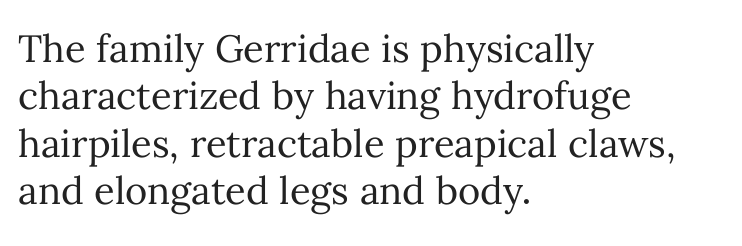
The rendering anchors every line to the left-hand side. Proportional: the letters do not fall into vertical columns. The space beneath each line is pristine and unruled. Evenly set lines give the paragraph a standard silhouette. The letterforms sit at book weight or below. Nothing unusual about the tracking: characters are spaced as the font intends.
